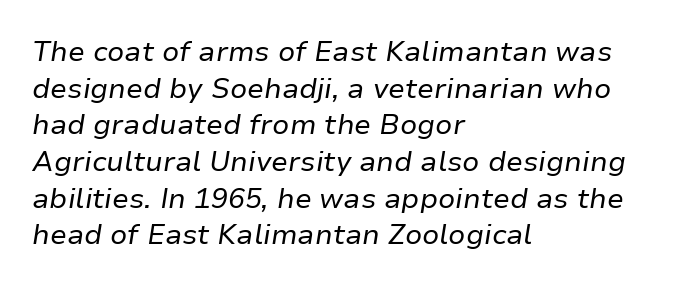
The image shows 28 px regular-weight type, italic (leaning right); set left-aligned, normal line spacing (1.31x), normal letter spacing, not underlined; low stroke contrast and a medium x-height.
